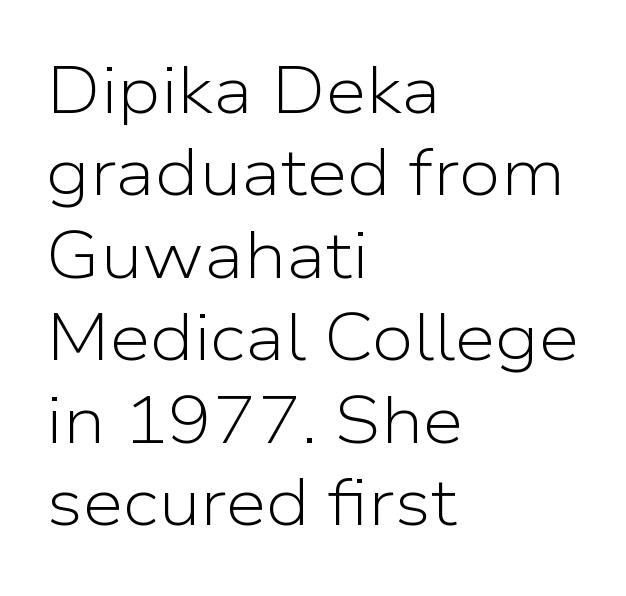
Q: Is the text bold? A: No.
Q: Is the text italic (slanted)? A: No, it is upright.
Q: Is the typeface a serif or a sans-serif typeface? A: Sans-serif.
Q: Is the text underlined? A: No.
Q: How is the paragraph aligned? A: Left-aligned.
Q: Is the spacing between letters normal or unusually wide? A: Normal.
Q: Is the spacing between lines tight, normal or loose? A: Normal.
Q: Width (condensed, normal, or wide)? A: Normal.
Q: Stroke contrast? A: Low.
Q: x-height? A: Medium.
Q: Monospaced? A: No.
